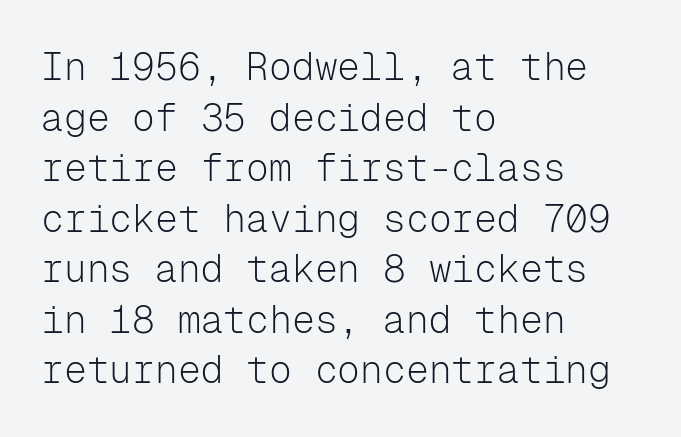
The passage shown has conventional tracking throughout. A bare baseline throughout the passage. Stroke mass is kept to a normal reading level or below. The letters stand upright; this is a roman face.
